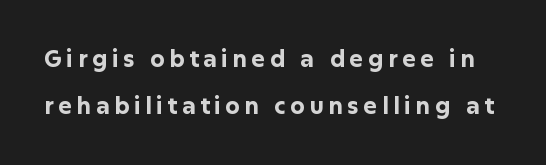
The image shows 23 px bold type, upright; set loose line spacing (2.06x), not underlined.
